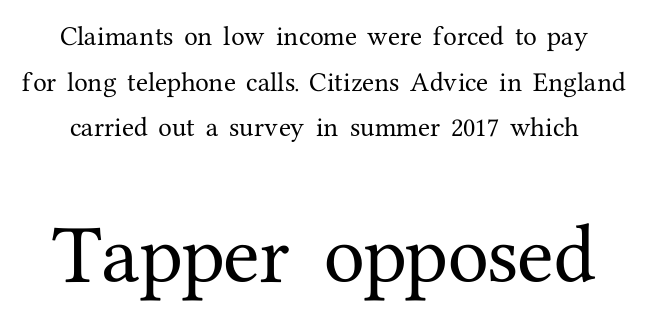
Varying glyph widths throughout — classic text-font behaviour. The rendering uses a large line-height, opening up the rows. The space beneath each line is pristine and unruled. The passage shown has conventional tracking throughout. Check where the strokes stop: tiny serifs finish them off.
